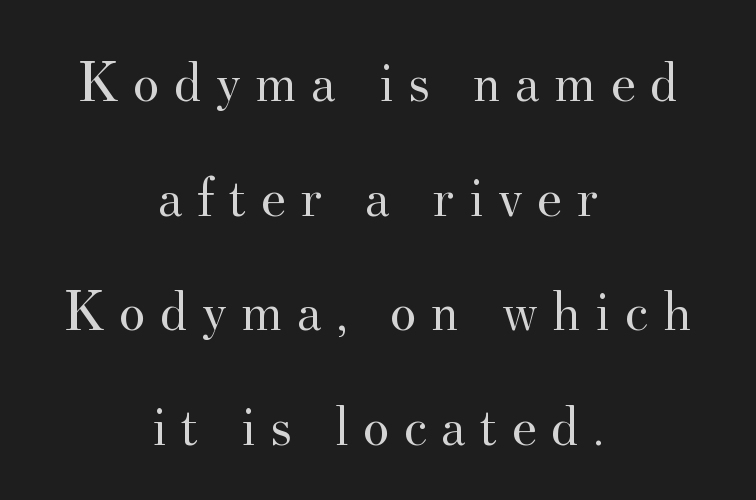
A typesetter would call this proportional, since set widths differ per character. Is the letter spacing exaggerated? Yes — the characters are pushed far apart. A centered setting, common on invitations and titles, is used for this passage. Posture: upright roman. Weight: not bold — regular or lighter.
